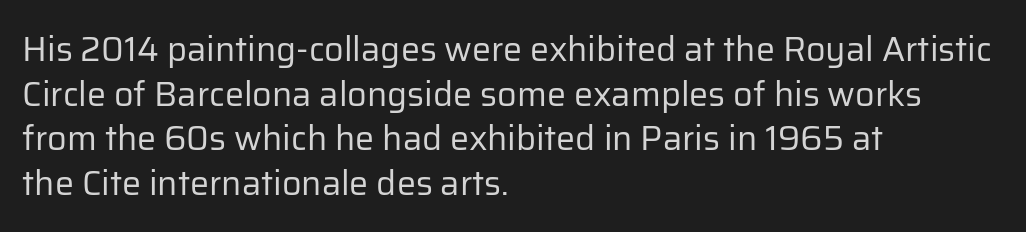
The image shows 34 px regular-weight sans-serif type, upright; set left-aligned, normal line spacing (1.31x), normal letter spacing, not underlined; low stroke contrast and a medium x-height.
